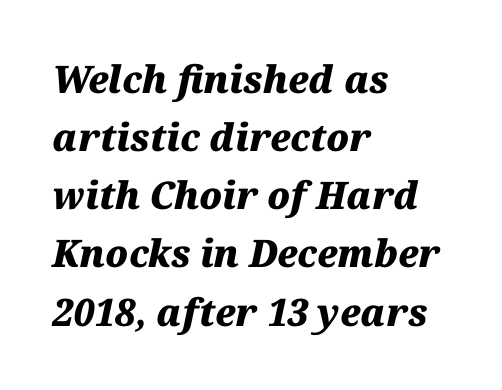
Every row of glyphs begins at an identical x-position on the left. A typesetter would call this proportional, since set widths differ per character. The tracking reads as untouched default to a designer's eye. I'd describe the lettering as bold — thick and assertive. Beneath every word, the page is bare.
